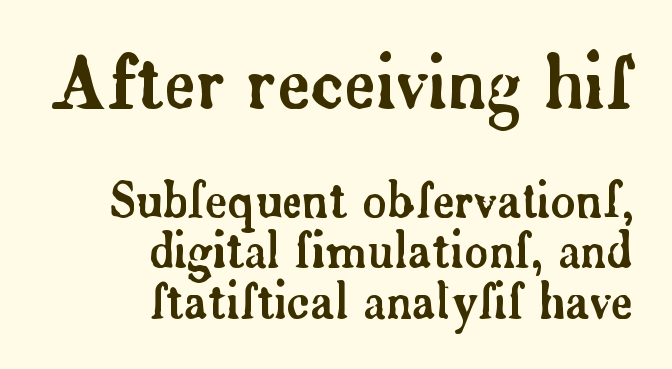
{"serif": "yes", "italic": "no", "width": "normal", "stroke_contrast": "low", "x_height": "small", "monospaced": "no", "underline": "no", "align": "right", "line_spacing": "tight", "line_spacing_ratio": 1.08, "letter_spacing": "normal", "letter_spacing_em": 0.0, "larger_block": "first", "size_ratio": 1.49, "glyph_px": 70}
